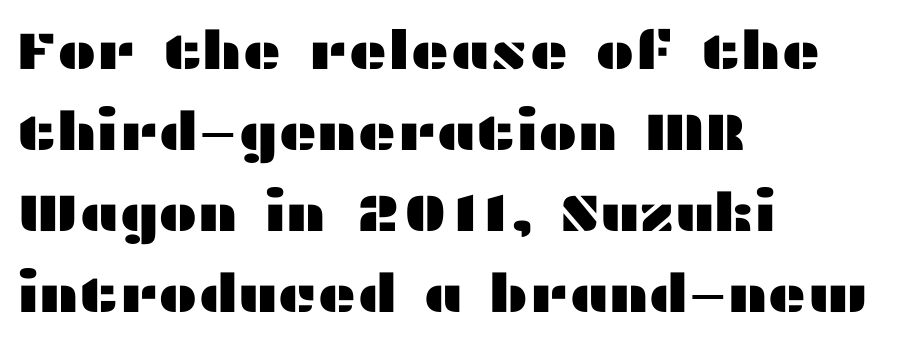
Descenders are the only things crossing below the line. These lines are set flush left with a ragged right edge. Spacing between characters is what you'd get straight out of the box. Does the lettering tilt? It doesn't — this is upright.
